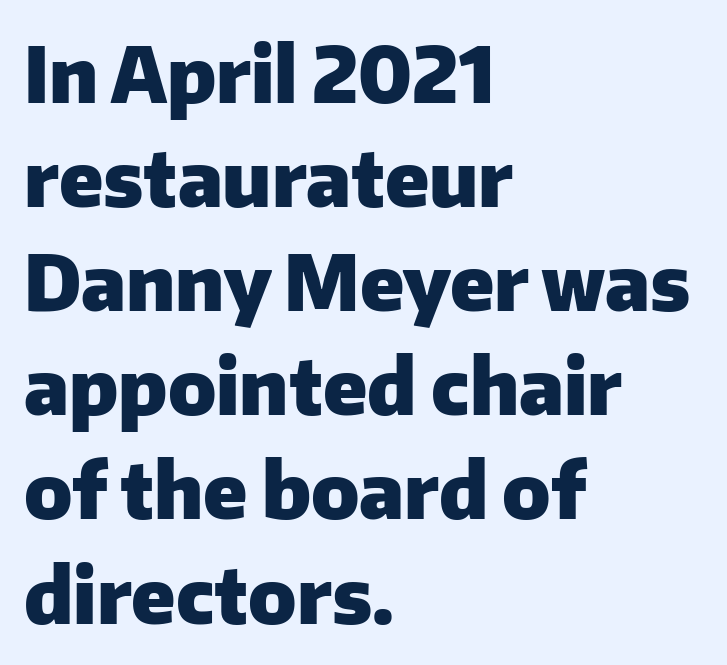
The image shows 76 px heavy sans-serif type, upright; set left-aligned, normal line spacing (1.37x), normal letter spacing, not underlined; low stroke contrast and a medium x-height.
